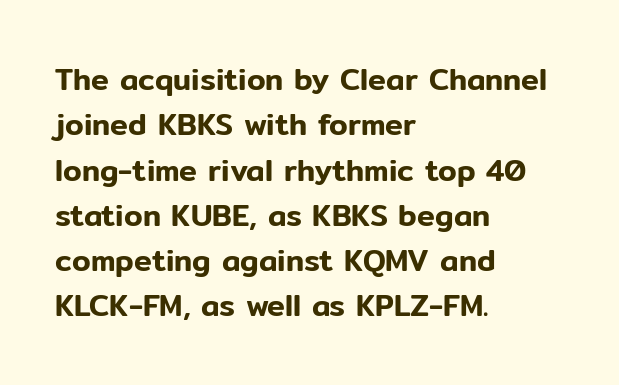
The image shows 30 px sans-serif type, upright; set left-aligned, normal line spacing (1.51x), normal letter spacing, not underlined; low stroke contrast and a medium x-height.
